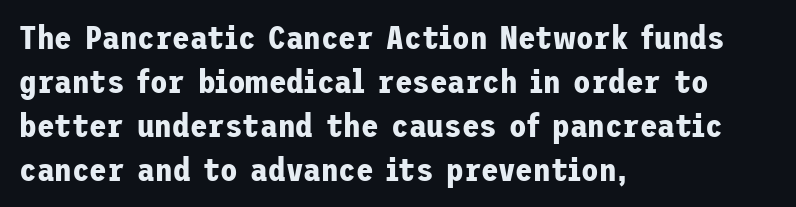
The image shows 32 px bold sans-serif type, upright; set left-aligned, normal line spacing (1.37x), normal letter spacing, not underlined; low stroke contrast and a medium x-height.
